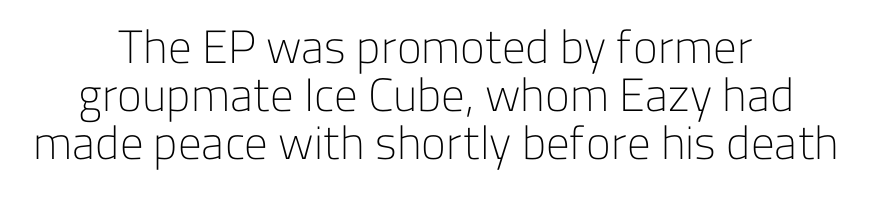
Horizontal bands of white between lines are thin slivers. Are there feet on the stems? There aren't — it's a sans. Here the designer chose a conventional face with non-uniform glyph widths. Italic? Not at all — the glyphs are vertical. These glyphs show unthickened strokes, regular width or finer.
